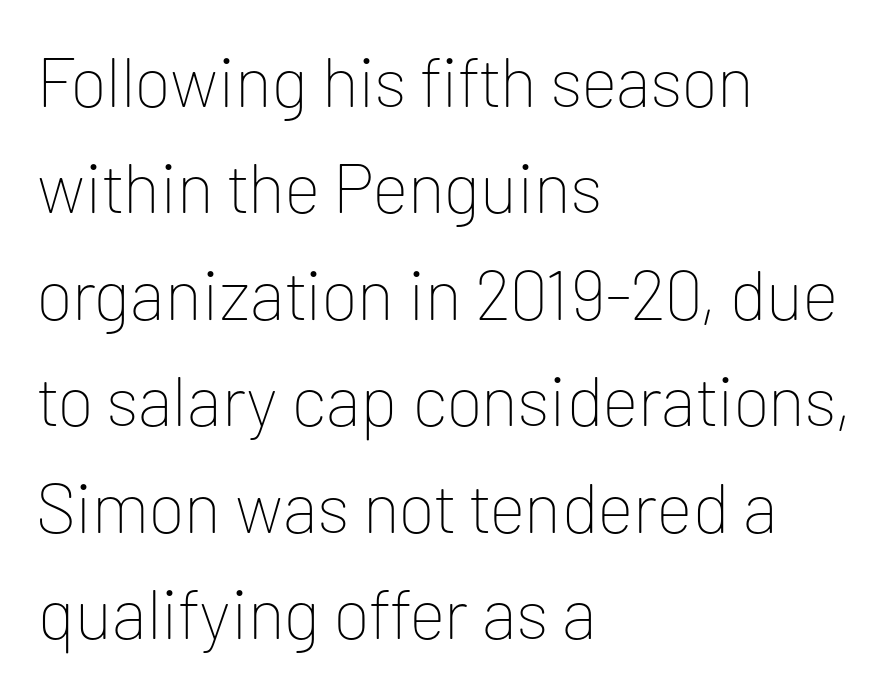
The image shows 70 px thin sans-serif type, upright; set left-aligned, normal line spacing (1.52x), normal letter spacing, not underlined; low stroke contrast and a medium x-height.
